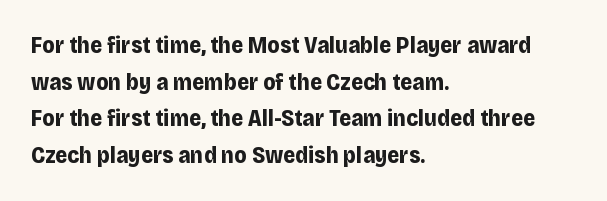
Visually the block forms a straight wall on the left and a jagged coastline on the right. The letters are bold, with thick, heavy strokes. The gap between lines stays unmarked. This sample keeps an unexceptional amount of space between lines. The horizontal fit of the characters is conventional and even. Vertical strokes here are truly vertical.
